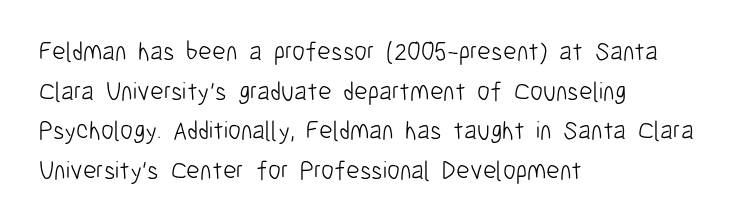
Q: Is the text bold? A: No.
Q: Is the text italic (slanted)? A: No, it is upright.
Q: Is the text underlined? A: No.
Q: How is the paragraph aligned? A: Left-aligned.
Q: Is the spacing between letters normal or unusually wide? A: Normal.
Q: Is the spacing between lines tight, normal or loose? A: Normal.
